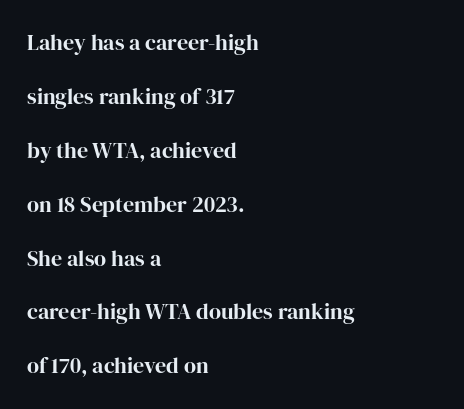
Q: Is the text bold? A: Yes.
Q: Is the text italic (slanted)? A: No, it is upright.
Q: Is the text underlined? A: No.
Q: How is the paragraph aligned? A: Left-aligned.
Q: Is the spacing between letters normal or unusually wide? A: Normal.
Q: Is the spacing between lines tight, normal or loose? A: Loose.
